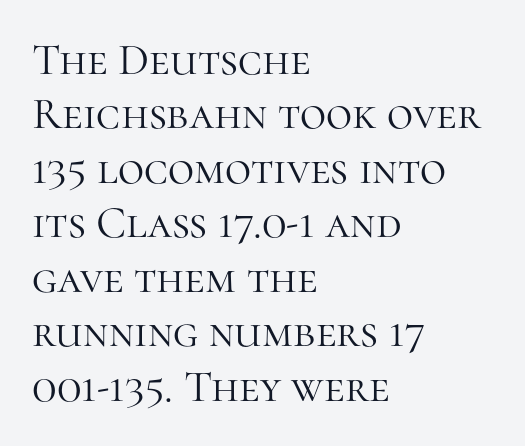
The image shows 45 px light serif type, upright; set left-aligned, line spacing 1.21x, normal letter spacing, not underlined; high stroke contrast and a medium x-height.
